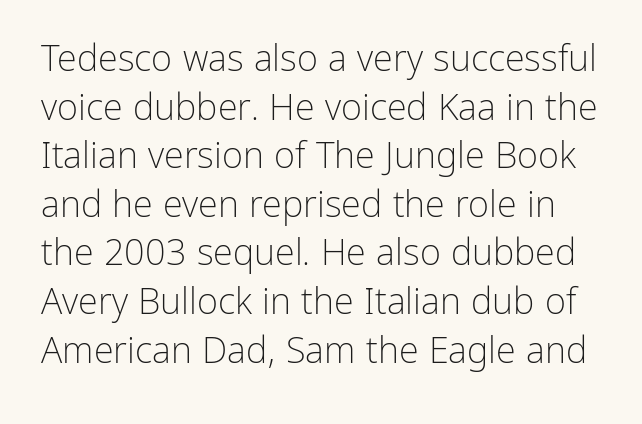
Inter-character spacing is left at the font's built-in metrics. Reading down the column, the eye jumps a familiar distance to each next line. Each letter keeps its own natural width here, so spacing adapts to shape. The characters display no serif detailing; their extremities are plain.
